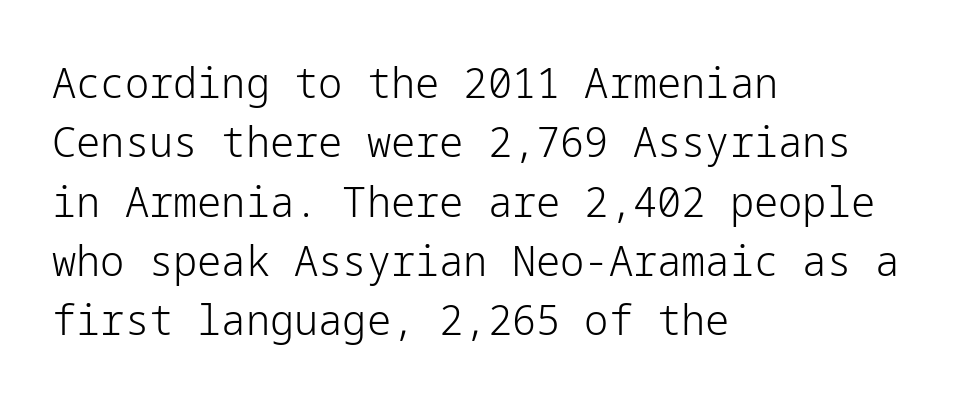
The image shows 43 px light sans-serif type, upright; set left-aligned, normal line spacing (1.38x), normal letter spacing, not underlined; low stroke contrast and a medium x-height.
